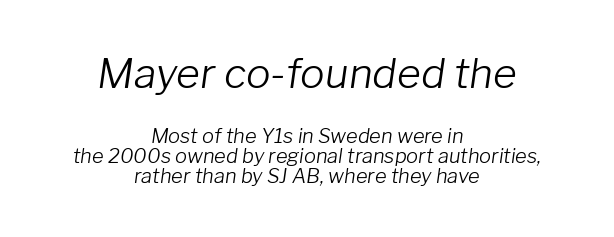
Quick note: italic. There is no visible air inserted between adjacent glyphs. The text block is weighted toward neither margin, spreading evenly from the middle. Do the characters align in a grid? No, the font is proportional.
